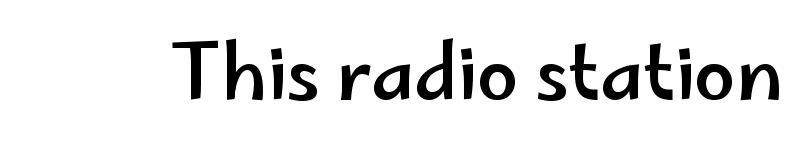
It's the straight-up-and-down kind of type. Characters follow at the spacing the type designer built in. The area under the type is left untouched. Is this a fixed-width face? No — the glyphs have proportional, varying widths. To sum up the face: it is a sans, with no serifs.
